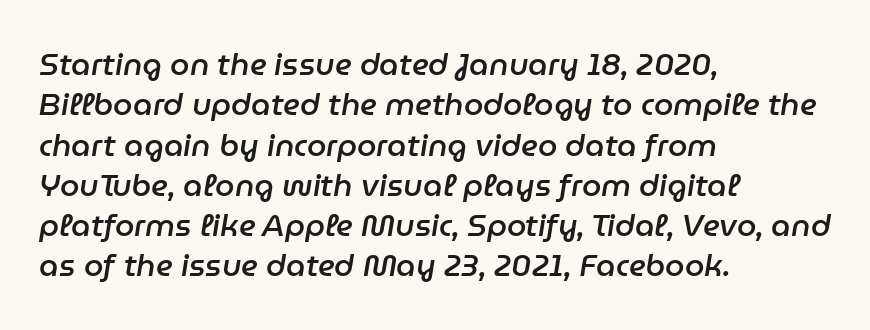
Q: Is the text bold? A: Semi-bold.
Q: Is the text italic (slanted)? A: Yes, it leans right by about 9 degrees.
Q: Is the text underlined? A: No.
Q: How is the paragraph aligned? A: Left-aligned.
Q: Is the spacing between letters normal or unusually wide? A: Normal.
Q: Is the spacing between lines tight, normal or loose? A: Normal.
Q: Width (condensed, normal, or wide)? A: Normal.
Q: Stroke contrast? A: Low.
Q: x-height? A: Medium.
Q: Monospaced? A: No.
